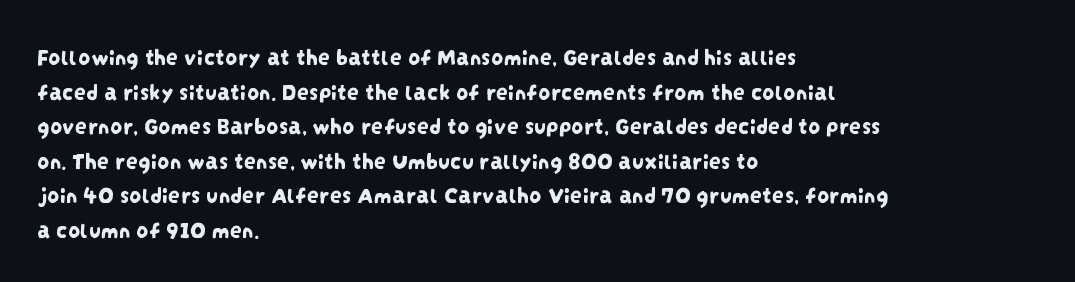
The image shows 24 px text type; set left-aligned, normal line spacing (1.44x), normal letter spacing, not underlined.
